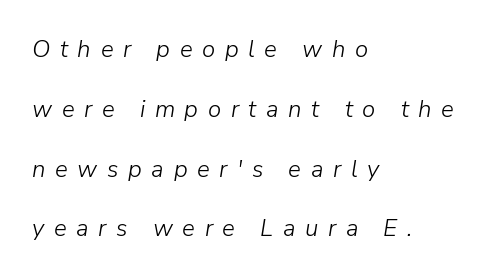
The image shows 24 px text type, italic (leaning right); set left-aligned, loose line spacing (2.49x), unusually wide letter spacing (+0.4 em), not underlined.
